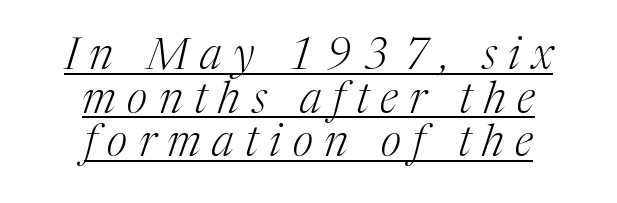
The image shows 44 px light serif type, italic (leaning right); set centered, tight line spacing (0.99x), unusually wide letter spacing (+0.26 em), underlined; medium stroke contrast and a medium x-height.
